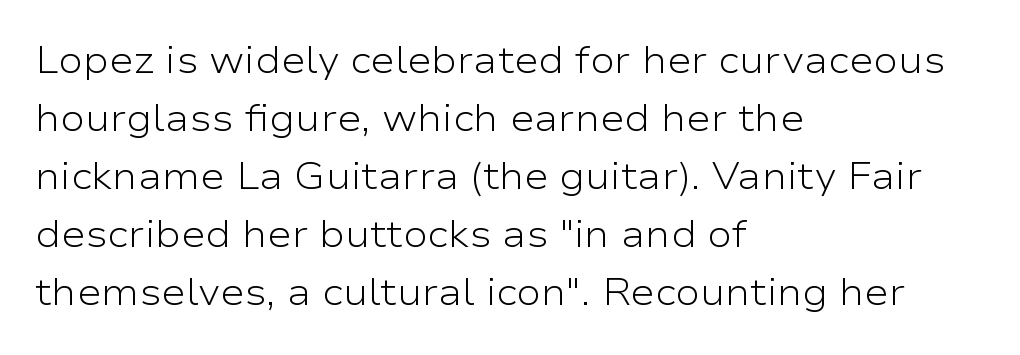
You could not count columns in this text — the font is proportionally spaced. Just letters on the line, the space beneath them empty. The line texture is even and compact thanks to regular tracking. Horizontal bands of white between lines are of average thickness. You can tell it's not italic because the verticals are truly vertical.
